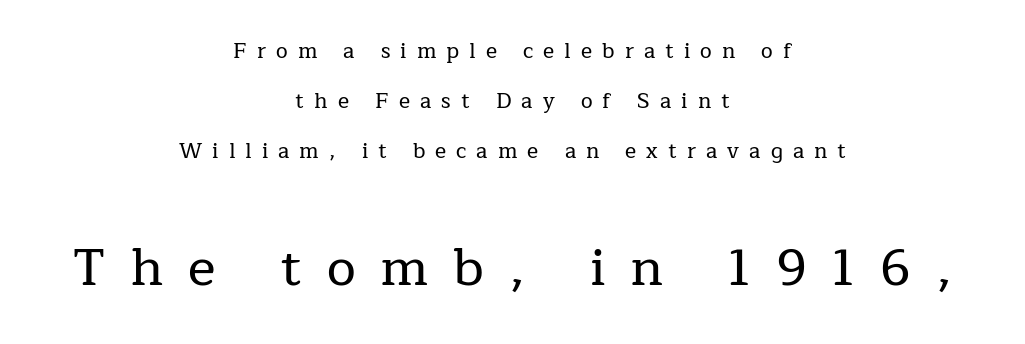
Reading top to bottom, the characters get bigger at the block break. A typesetter would mark this as roman, not italic. Vertical spacing — loose. Tracking value appears strongly positive — letters spread wide. Each letter keeps its own natural width here, so spacing adapts to shape.
